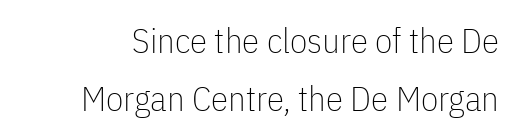
Q: Is the text bold? A: No.
Q: Is the text italic (slanted)? A: No, it is upright.
Q: Is the typeface a serif or a sans-serif typeface? A: Sans-serif.
Q: Is the text underlined? A: No.
Q: Is the spacing between letters normal or unusually wide? A: Normal.
Q: Is the spacing between lines tight, normal or loose? A: Normal.
Q: Width (condensed, normal, or wide)? A: Condensed.
Q: Stroke contrast? A: Low.
Q: x-height? A: Medium.
Q: Monospaced? A: No.
